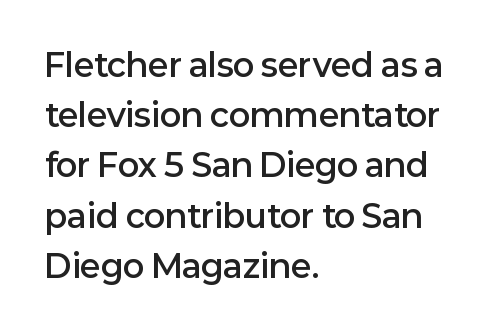
The image shows 32 px semibold sans-serif type, upright; set left-aligned, normal line spacing (1.57x), normal letter spacing, not underlined; low stroke contrast and a medium x-height.
